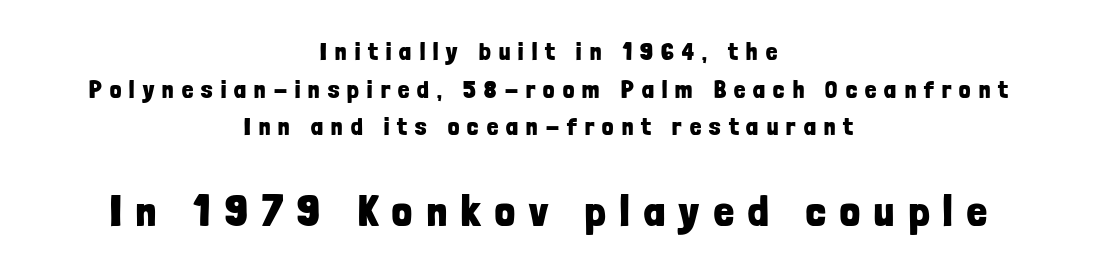
The image shows 44 px bold, condensed sans-serif type, upright; set centered, normal line spacing (1.51x), unusually wide letter spacing (+0.33 em), not underlined; the second (bottom) block is 1.76x larger; low stroke contrast and a medium x-height.
